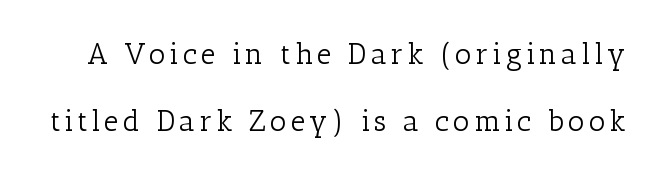
The passage shown is typeset with a serif family. Varying glyph widths throughout — classic text-font behaviour. Rule under the text: the space is simply empty. The vertical gap from one line to the next is large. The typeface has the unassuming heft of standard copy or less.
